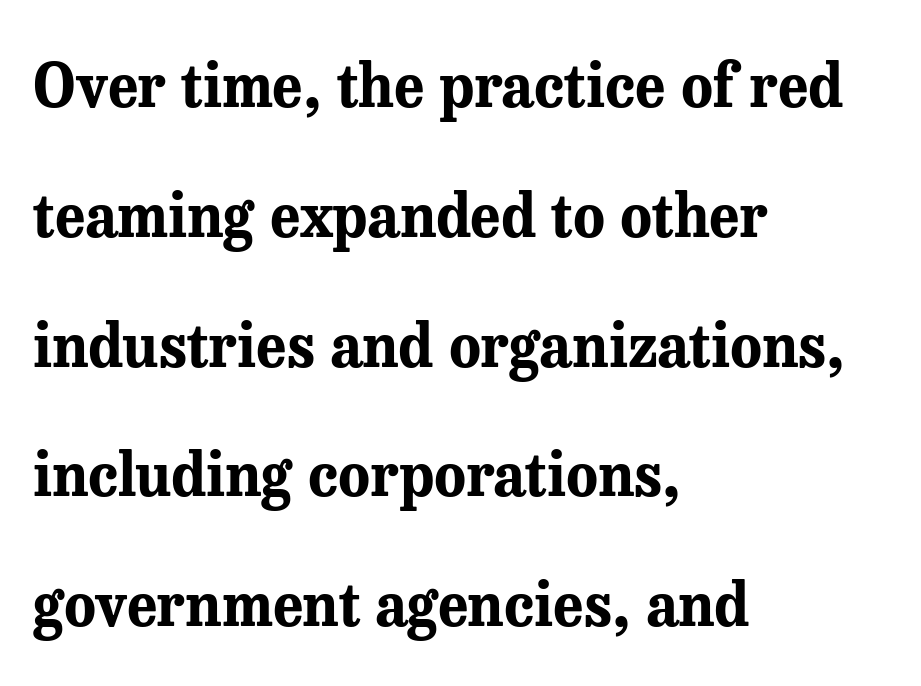
The ragged edge is on the right, which tells us the setting is flush left. If you drew a line through each stem, it would be perfectly vertical. Inter-character spacing is left at the font's built-in metrics. This is serif lettering, the kind often seen in printed books.
